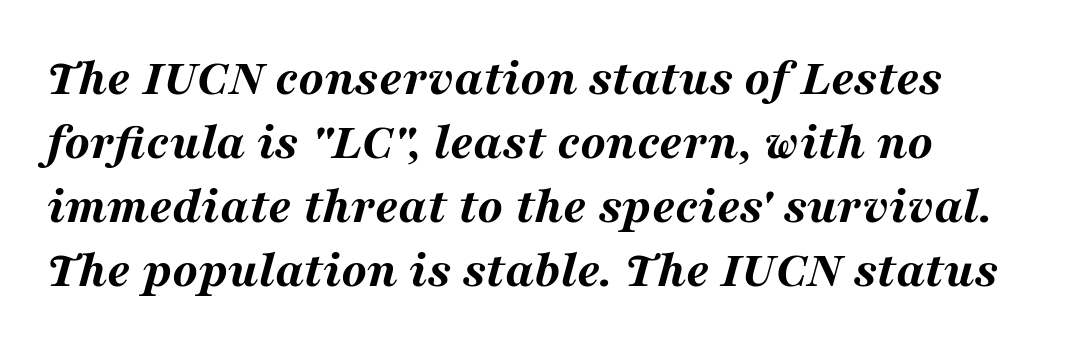
{"italic": "yes", "lean": "right", "slant_degrees": 16, "bold": "yes", "weight": "bold", "width": "wide", "stroke_contrast": "medium", "x_height": "medium", "monospaced": "no", "underline": "no", "align": "left", "line_spacing_ratio": 1.23, "letter_spacing": "normal", "letter_spacing_em": 0.0, "glyph_px": 52}
